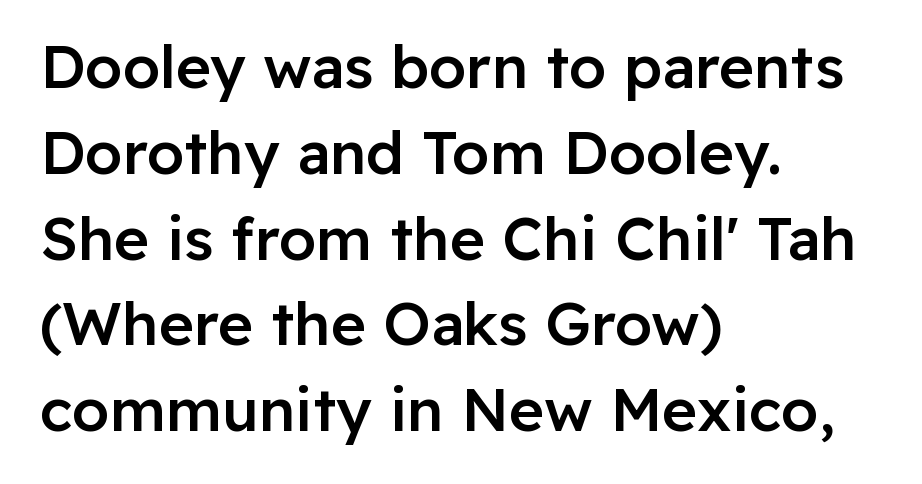
Underline: absent. The rag falls on the right side of this text block. Type style note: lacks serifs. Short note: letters normally spaced. Students, observe: this is what conventionally led text looks like. A bit beefed up — I'd call it semibold rather than bold.
